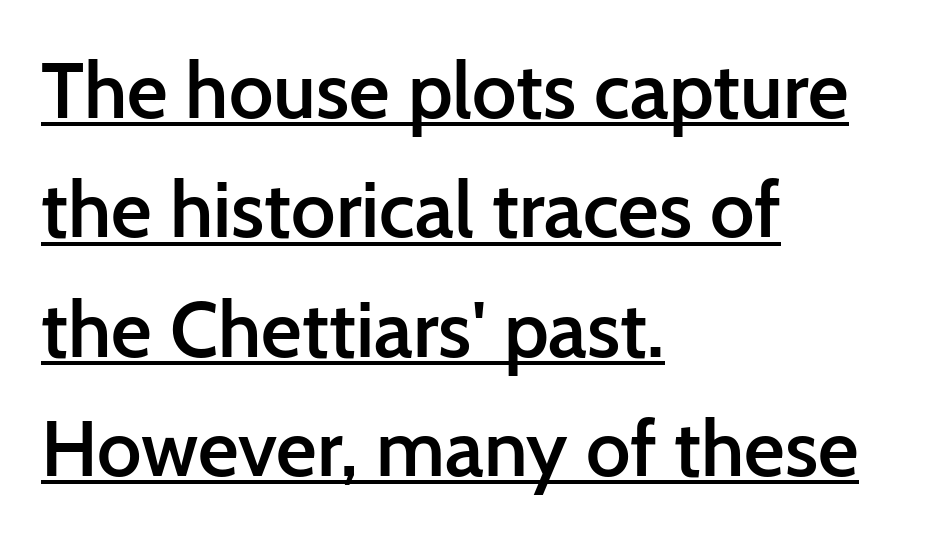
{"serif": "no", "italic": "no", "bold": "semi", "weight": "semibold", "width": "normal", "stroke_contrast": "low", "x_height": "medium", "monospaced": "no", "underline": "yes", "align": "left", "line_spacing": "normal", "line_spacing_ratio": 1.51, "letter_spacing": "normal", "letter_spacing_em": 0.0, "glyph_px": 79}
